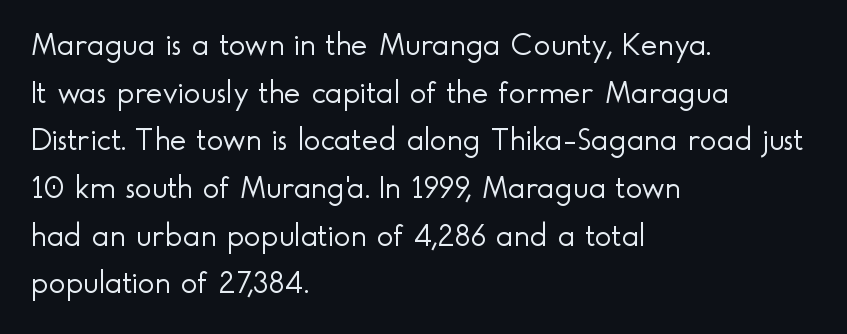
Q: Is the text bold? A: No.
Q: Is the text italic (slanted)? A: No, it is upright.
Q: Is the typeface a serif or a sans-serif typeface? A: Sans-serif.
Q: Is the text underlined? A: No.
Q: How is the paragraph aligned? A: Left-aligned.
Q: Is the spacing between letters normal or unusually wide? A: Normal.
Q: Is the spacing between lines tight, normal or loose? A: Normal.
Q: Width (condensed, normal, or wide)? A: Normal.
Q: x-height? A: Small.
Q: Monospaced? A: No.
